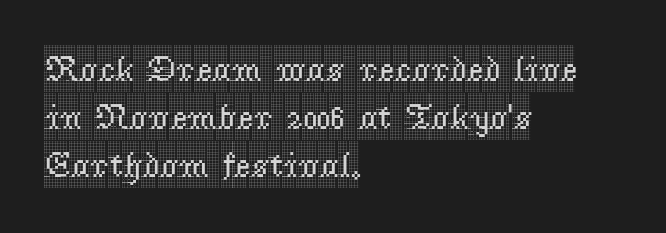
Rendered with straight, roman letterforms. A typesetter would call this proportional, since set widths differ per character. Glance below the letters and you will spot only blank space. The text was rendered using a seriffed face with decorative stroke endings.
